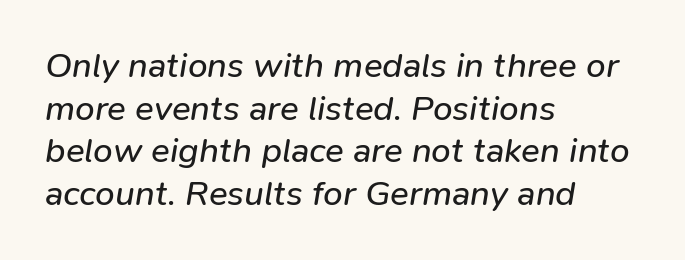
The image shows 35 px regular-weight type, italic (leaning right); set left-aligned, line spacing 1.22x, normal letter spacing, not underlined; low stroke contrast and a medium x-height.
